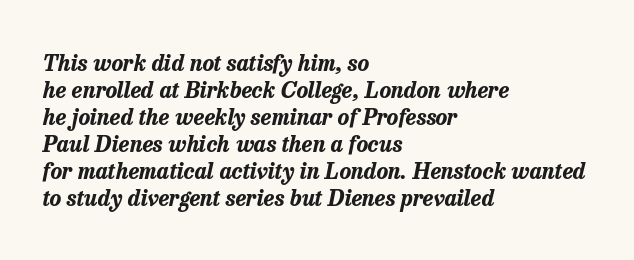
Unmarked baselines from the first word to the last. The rendering keeps characters at their native spacing. Rendered with sloped, italic letterforms. Layout note: lines flush left. Does the weight exceed regular? Yes, all the way to bold.
